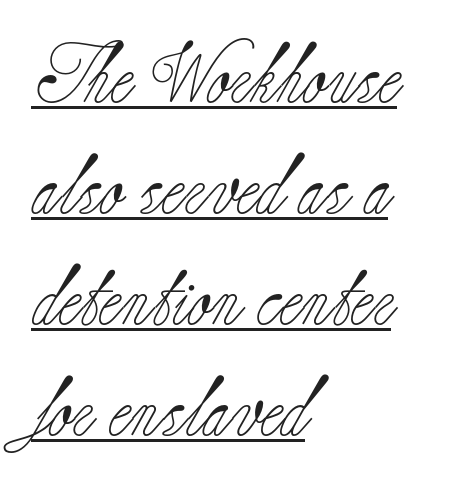
{"serif": "yes", "bold": "no", "weight": "light", "width": "normal", "stroke_contrast": "low", "x_height": "small", "monospaced": "no", "underline": "yes", "align": "left", "line_spacing_ratio": 1.88, "letter_spacing": "normal", "letter_spacing_em": 0.0, "glyph_px": 59}
